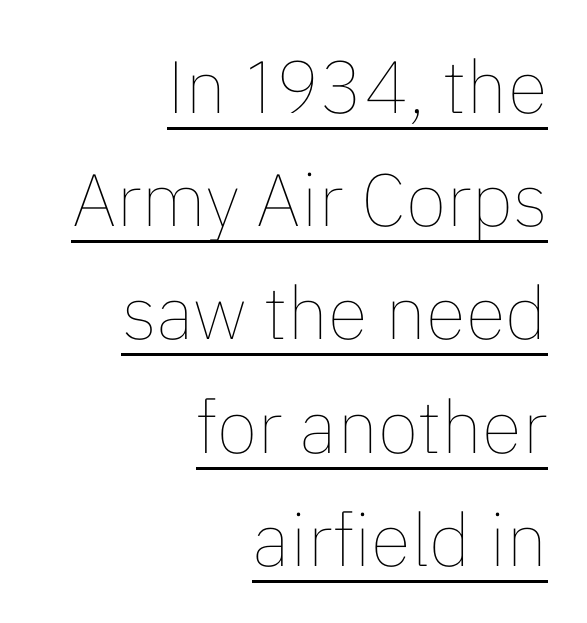
{"italic": "no", "bold": "no", "weight": "thin", "width": "normal", "stroke_contrast": "low", "x_height": "medium", "monospaced": "no", "underline": "yes", "align": "right", "line_spacing": "normal", "line_spacing_ratio": 1.53, "letter_spacing": "normal", "letter_spacing_em": 0.0, "glyph_px": 74}
